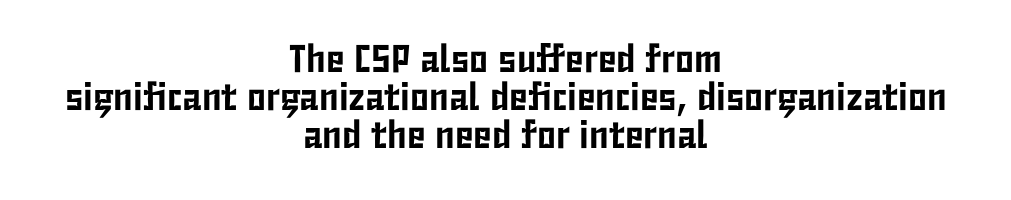
{"serif": "no", "italic": "no", "width": "condensed", "stroke_contrast": "low", "x_height": "medium", "monospaced": "no", "underline": "no", "align": "center", "line_spacing": "tight", "line_spacing_ratio": 0.98, "letter_spacing": "normal", "letter_spacing_em": 0.0, "glyph_px": 39}
